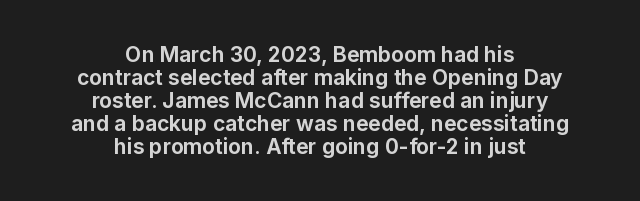
{"italic": "no", "bold": "yes", "underline": "no", "align": "center", "line_spacing": "tight", "line_spacing_ratio": 1.09, "letter_spacing": "normal", "letter_spacing_em": 0.0, "glyph_px": 21}
